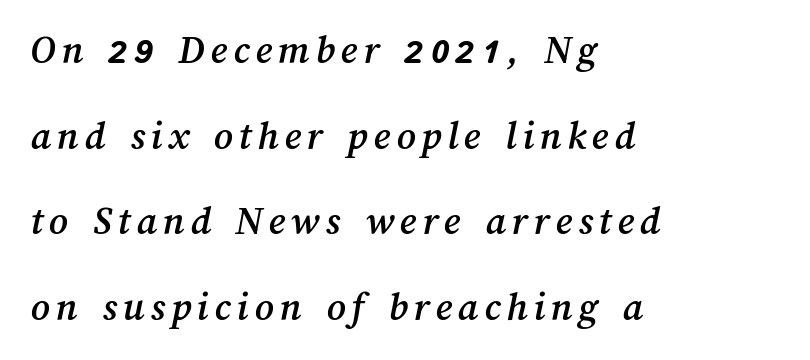
Q: Is the text underlined? A: No.
Q: How is the paragraph aligned? A: Left-aligned.
Q: Is the spacing between lines tight, normal or loose? A: Loose.
Q: Width (condensed, normal, or wide)? A: Normal.
Q: Stroke contrast? A: Medium.
Q: x-height? A: Medium.
Q: Monospaced? A: No.
